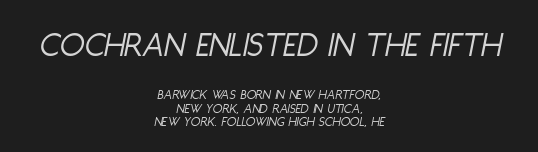
{"italic": "yes", "lean": "right", "slant_degrees": 11, "bold": "no", "weight": "light", "width": "condensed", "stroke_contrast": "low", "x_height": "large", "monospaced": "no", "underline": "no", "align": "center", "line_spacing": "tight", "line_spacing_ratio": 0.96, "letter_spacing": "normal", "letter_spacing_em": 0.0, "larger_block": "first", "size_ratio": 2.57, "glyph_px": 36}
